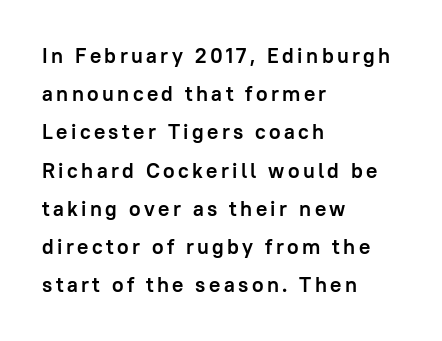
The baseline area is clear. Vertical strokes here are truly vertical. These words are printed bold, with thick strokes throughout. Layout note: lines flush left.
